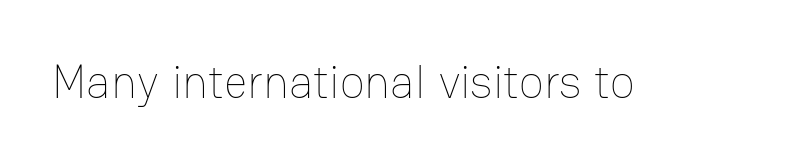
The image shows 46 px thin type, upright; set normal letter spacing, not underlined; low stroke contrast and a medium x-height.
